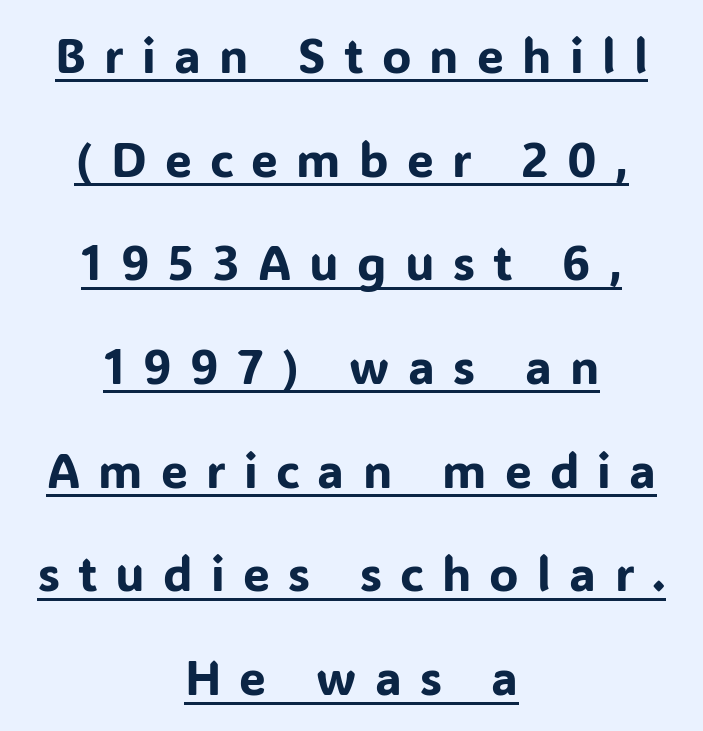
The image shows 48 px sans-serif type, upright; set centered, loose line spacing (2.16x), unusually wide letter spacing (+0.38 em), underlined; low stroke contrast and a medium x-height.
